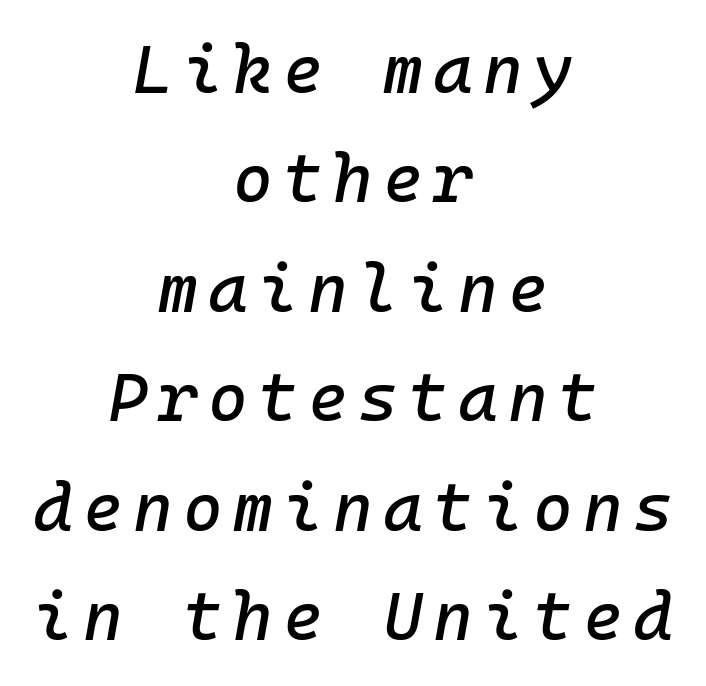
The image shows 68 px text type, italic (leaning right), monospaced; set centered, normal line spacing (1.61x), not underlined; low stroke contrast and a medium x-height.
